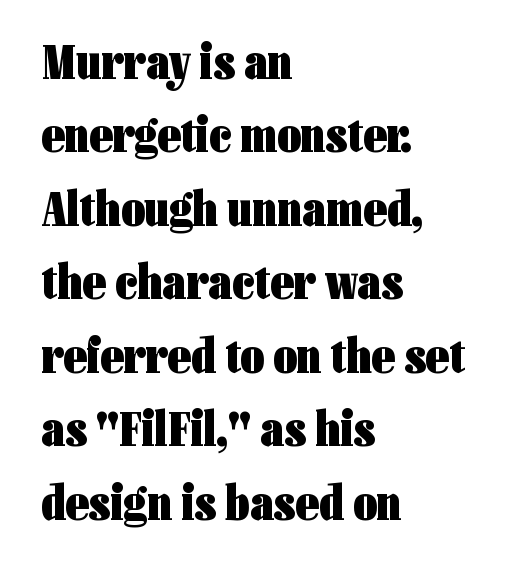
The image shows 51 px heavy, condensed sans-serif type, upright; set left-aligned, normal line spacing (1.44x), normal letter spacing, not underlined; low stroke contrast and a medium x-height.
